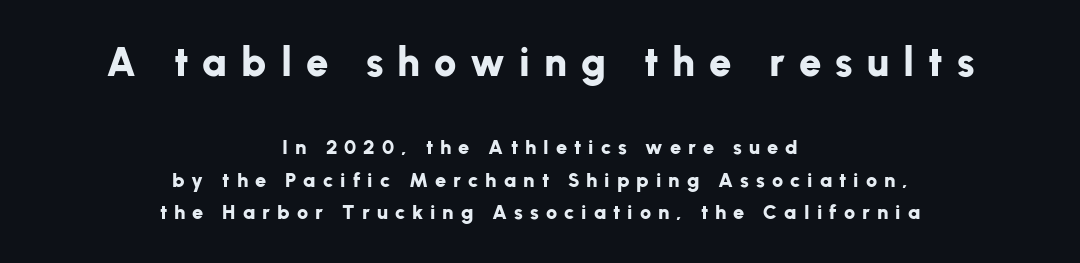
Q: Is the text bold? A: Yes.
Q: Is the text italic (slanted)? A: No, it is upright.
Q: Is the typeface a serif or a sans-serif typeface? A: Sans-serif.
Q: Is the text underlined? A: No.
Q: How is the paragraph aligned? A: Centered.
Q: Is the spacing between letters normal or unusually wide? A: Unusually wide.
Q: Is the spacing between lines tight, normal or loose? A: Normal.
Q: Which block of text is set in a larger size, the first (top) or the second (bottom)? A: The first (top) one.
Q: Width (condensed, normal, or wide)? A: Normal.
Q: Stroke contrast? A: Low.
Q: x-height? A: Medium.
Q: Monospaced? A: No.
